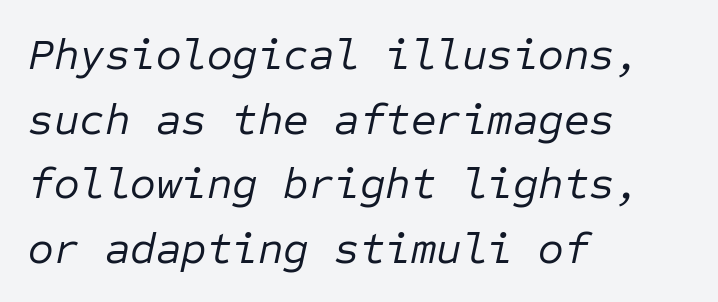
{"italic": "yes", "lean": "right", "slant_degrees": 12, "bold": "no", "weight": "regular", "width": "normal", "stroke_contrast": "low", "x_height": "medium", "monospaced": "yes", "underline": "no", "align": "left", "line_spacing": "normal", "line_spacing_ratio": 1.47, "letter_spacing": "normal", "letter_spacing_em": 0.0, "glyph_px": 44}
